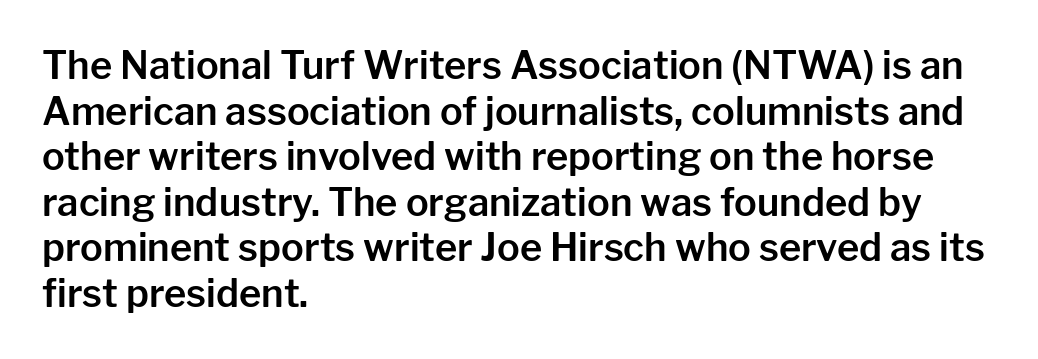
The image shows 38 px sans-serif type, upright; set left-aligned, line spacing 1.2x, normal letter spacing, not underlined; low stroke contrast and a medium x-height.
